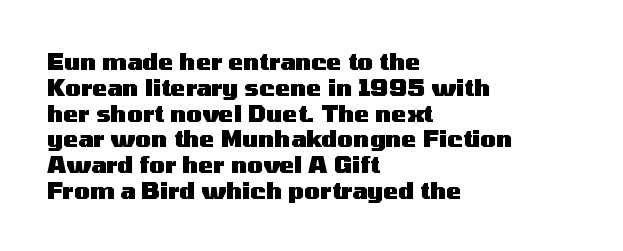
All the whitespace from short lines collects on the right. The horizontal fit of the characters is conventional and even. Unlike italic type, these characters show no tilt at all. Quick note: underline off. Notice how descenders almost collide with the ascenders below — that's tight leading. Is the type bold? Yes — the strokes are clearly thick and heavy.
